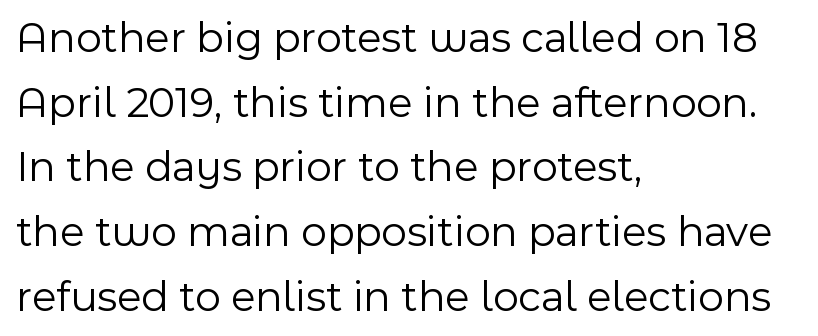
Q: Is the text bold? A: No.
Q: Is the text italic (slanted)? A: No, it is upright.
Q: Is the typeface a serif or a sans-serif typeface? A: Sans-serif.
Q: Is the text underlined? A: No.
Q: How is the paragraph aligned? A: Left-aligned.
Q: Is the spacing between letters normal or unusually wide? A: Normal.
Q: Is the spacing between lines tight, normal or loose? A: Normal.
Q: Width (condensed, normal, or wide)? A: Normal.
Q: x-height? A: Medium.
Q: Monospaced? A: No.
